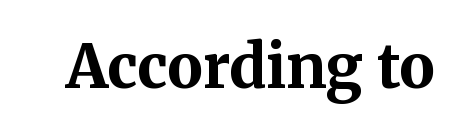
The image shows 60 px bold serif type, upright; set normal letter spacing, not underlined; medium stroke contrast and a medium x-height.
